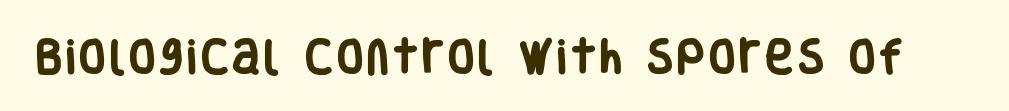
The image shows 38 px heavy, condensed sans-serif type, upright; set not underlined; low stroke contrast and a large x-height.
